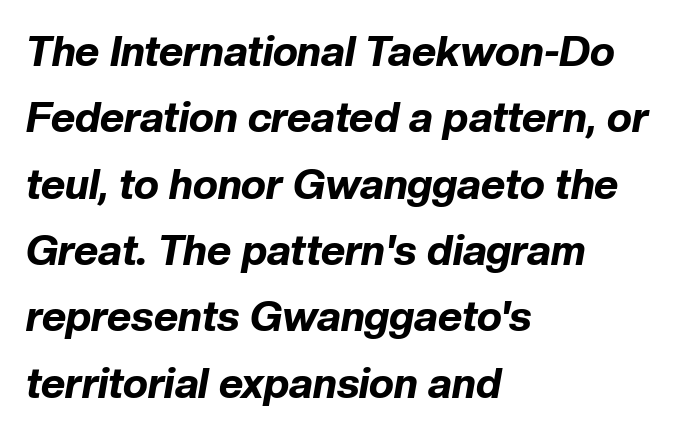
Regular leading. Words float on clear page, feet unadorned. Layout note: lines flush left. The passage shown leans; its letterforms are oblique. Spacing verdict: proportional, widths tailored to each character. Standard letterfit; no display-style spreading of the glyphs.
